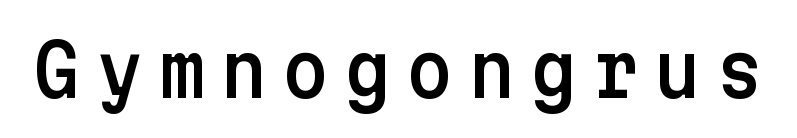
Each word looks stretched out because of the extra space between its letters. This is sans-serif lettering, the kind often seen on screens and signage. Descender tails drop into unmarked territory. Upright lettering throughout.
